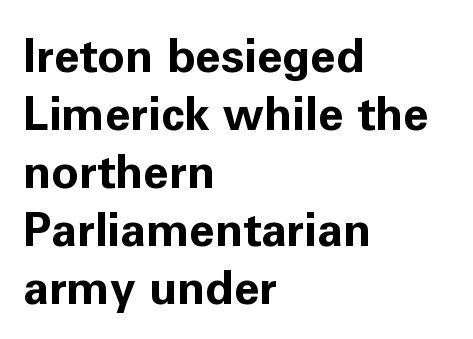
Q: Is the text bold? A: Yes.
Q: Is the text italic (slanted)? A: No, it is upright.
Q: Is the typeface a serif or a sans-serif typeface? A: Sans-serif.
Q: Is the text underlined? A: No.
Q: How is the paragraph aligned? A: Left-aligned.
Q: Is the spacing between letters normal or unusually wide? A: Normal.
Q: Is the spacing between lines tight, normal or loose? A: Normal.
Q: Width (condensed, normal, or wide)? A: Normal.
Q: Stroke contrast? A: Low.
Q: x-height? A: Medium.
Q: Monospaced? A: No.
